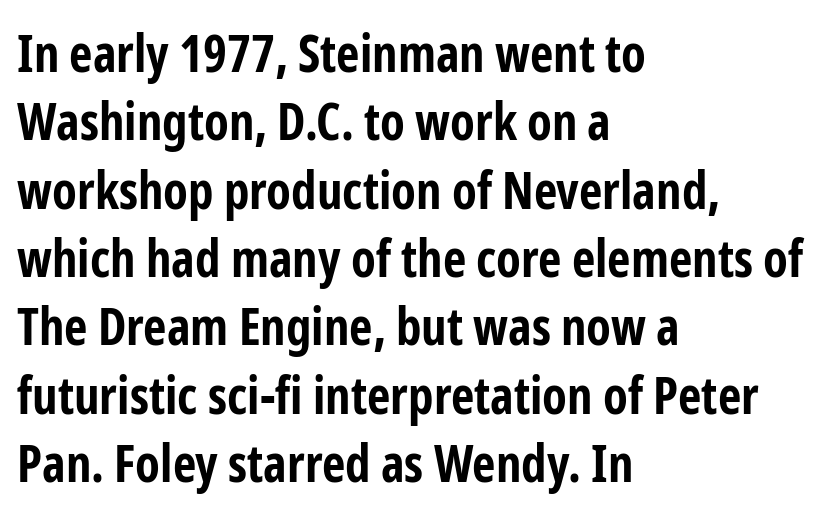
{"serif": "no", "italic": "no", "bold": "yes", "weight": "bold", "width": "condensed", "stroke_contrast": "low", "x_height": "medium", "monospaced": "no", "underline": "no", "align": "left", "line_spacing": "normal", "line_spacing_ratio": 1.34, "letter_spacing": "normal", "letter_spacing_em": 0.0, "glyph_px": 51}
